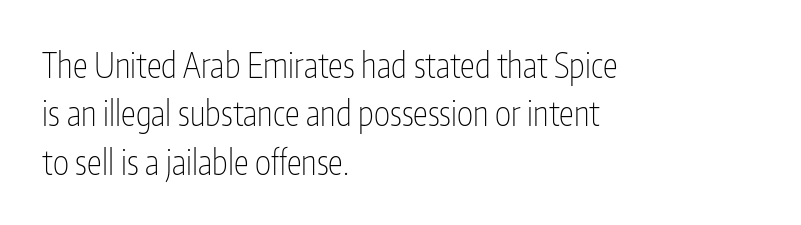
Q: Is the text bold? A: No.
Q: Is the text italic (slanted)? A: No, it is upright.
Q: Is the typeface a serif or a sans-serif typeface? A: Sans-serif.
Q: Is the text underlined? A: No.
Q: How is the paragraph aligned? A: Left-aligned.
Q: Is the spacing between letters normal or unusually wide? A: Normal.
Q: Is the spacing between lines tight, normal or loose? A: Normal.
Q: Width (condensed, normal, or wide)? A: Condensed.
Q: Stroke contrast? A: Low.
Q: x-height? A: Medium.
Q: Monospaced? A: No.
